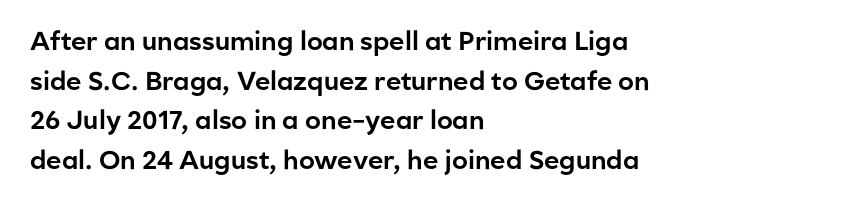
Interline gaps are of average width in this sample. The type sits square on the baseline with zero lean. Just letters on the line, the space beneath them empty. Students, note that the glyphs here touch the page at normal intervals. The rendering anchors every line to the left-hand side.
